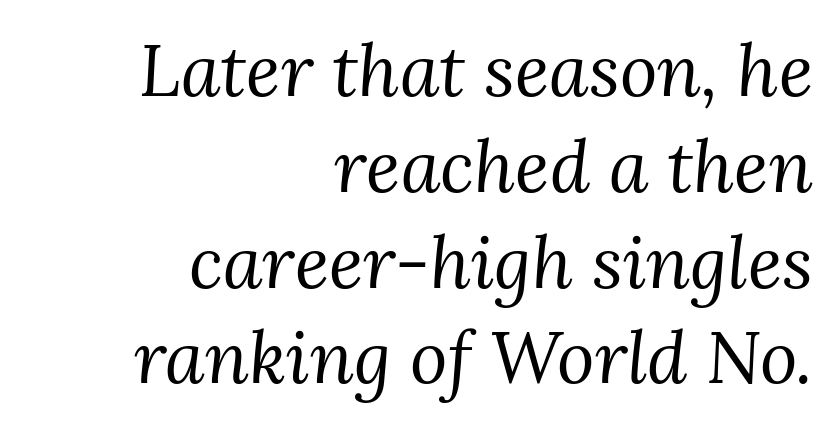
The image shows 72 px regular-weight serif type, italic (leaning right); set right-aligned, normal line spacing (1.33x), normal letter spacing, not underlined; medium stroke contrast and a medium x-height.
